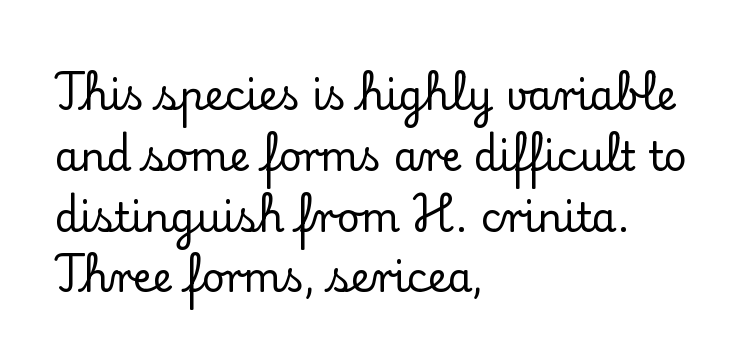
Q: Is the text italic (slanted)? A: No, it is upright.
Q: Is the typeface a serif or a sans-serif typeface? A: Serif.
Q: Is the text underlined? A: No.
Q: How is the paragraph aligned? A: Left-aligned.
Q: Is the spacing between letters normal or unusually wide? A: Normal.
Q: Is the spacing between lines tight, normal or loose? A: Normal.
Q: Width (condensed, normal, or wide)? A: Normal.
Q: Stroke contrast? A: Low.
Q: x-height? A: Small.
Q: Monospaced? A: No.
